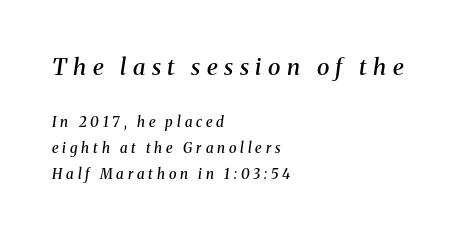
{"italic": "yes", "lean": "right", "slant_degrees": 8, "bold": "semi", "underline": "no", "align": "left", "line_spacing_ratio": 1.85, "letter_spacing": "wide", "letter_spacing_em": 0.28, "larger_block": "first", "size_ratio": 1.64, "glyph_px": 23}
